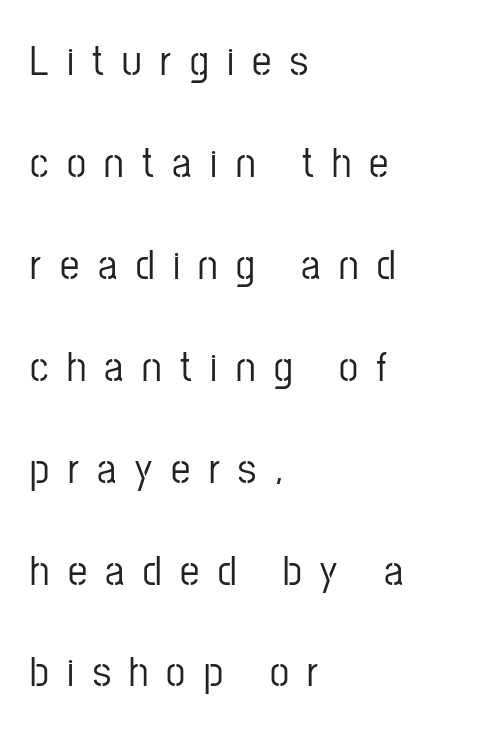
{"serif": "no", "italic": "no", "width": "condensed", "stroke_contrast": "low", "x_height": "medium", "monospaced": "no", "underline": "no", "align": "left", "line_spacing": "loose", "line_spacing_ratio": 2.37, "letter_spacing": "wide", "letter_spacing_em": 0.43, "glyph_px": 43}
